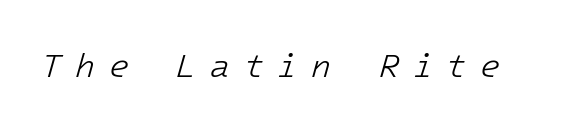
{"italic": "yes", "lean": "right", "slant_degrees": 16, "bold": "no", "weight": "light", "width": "normal", "stroke_contrast": "low", "x_height": "medium", "underline": "no", "letter_spacing": "wide", "letter_spacing_em": 0.41, "glyph_px": 33}
